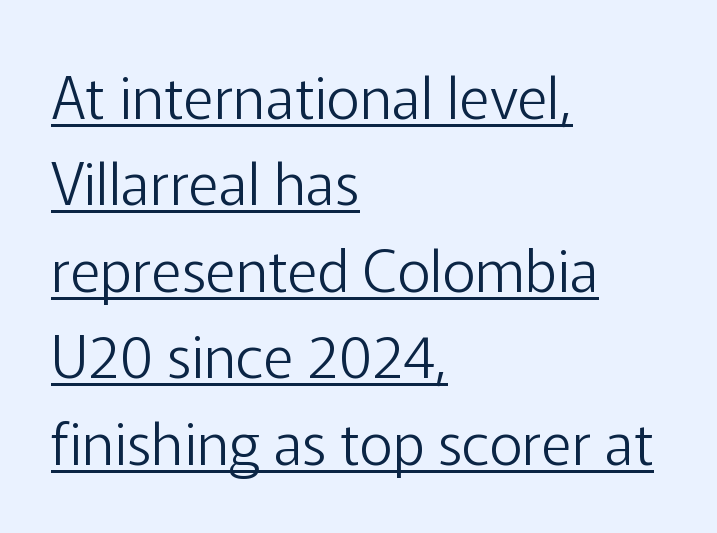
Looks like regular typesetting: each glyph gets only the width it needs. Left-aligned paragraph, ragged on the right. The characters are drawn with everyday or finer stroke widths. Does a line run under the words? Yes, clearly.
